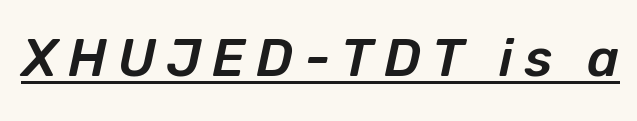
Q: Is the text italic (slanted)? A: Yes, it leans right by about 12 degrees.
Q: Is the text underlined? A: Yes.
Q: Is the spacing between letters normal or unusually wide? A: Unusually wide.
Q: Width (condensed, normal, or wide)? A: Normal.
Q: Stroke contrast? A: Low.
Q: x-height? A: Medium.
Q: Monospaced? A: No.
